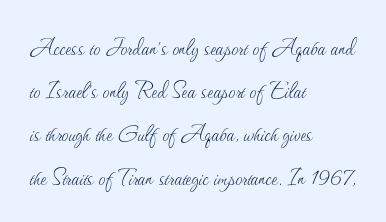
Notice how descenders clear the ascenders below comfortably — that's standard leading. Visually the block forms a straight wall on the left and a jagged coastline on the right. Descenders hang freely into open space. The type is set solid horizontally, with unmodified tracking. Heft: none added — not bold.
